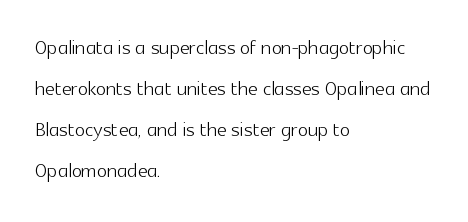
Q: Is the text bold? A: No.
Q: Is the text italic (slanted)? A: No, it is upright.
Q: Is the text underlined? A: No.
Q: How is the paragraph aligned? A: Left-aligned.
Q: Is the spacing between letters normal or unusually wide? A: Normal.
Q: Is the spacing between lines tight, normal or loose? A: Normal.
